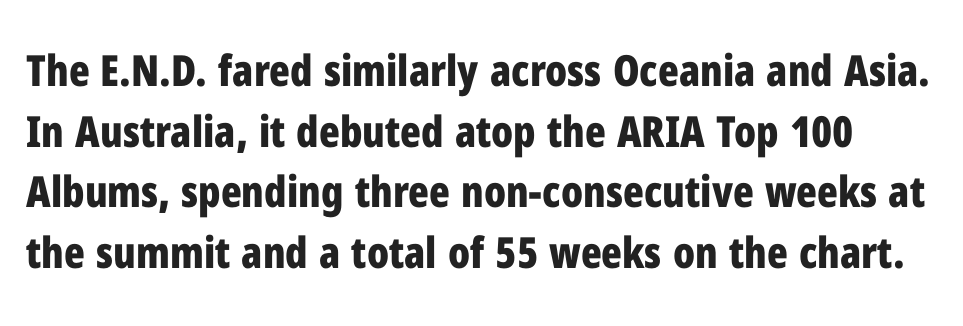
{"serif": "no", "italic": "no", "bold": "yes", "weight": "bold", "width": "condensed", "stroke_contrast": "low", "x_height": "medium", "monospaced": "no", "underline": "no", "line_spacing": "normal", "line_spacing_ratio": 1.41, "letter_spacing": "normal", "letter_spacing_em": 0.0, "glyph_px": 43}
